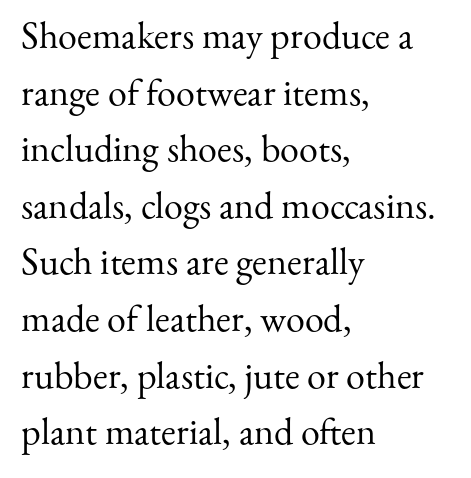
The specimen reads as upright at a glance. This sample has the flowing, uneven cadence of proportional lettering. This reads as an unemphasized weight, regular at the heaviest. Look at the bottom of the vertical strokes: they flare into serifs here. Look at the tracking — it's just the regular setting, nothing added. One-word summary of the alignment: left.
